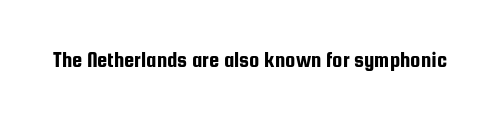
Q: Is the text italic (slanted)? A: No, it is upright.
Q: Is the text underlined? A: No.
Q: Is the spacing between letters normal or unusually wide? A: Normal.
